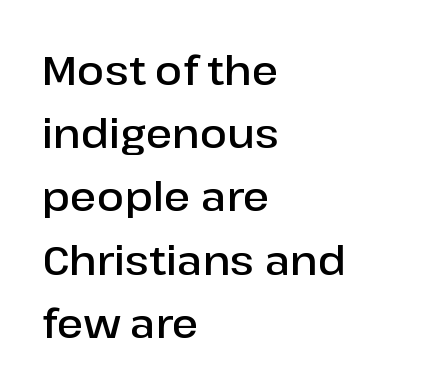
Alignment: flush left. Has an underline been added? It has not. The letterforms sit shoulder to shoulder at normal distance. Spacing verdict: proportional, widths tailored to each character. Reading down the column, the eye jumps a familiar distance to each next line. The type sits square on the baseline with zero lean.
